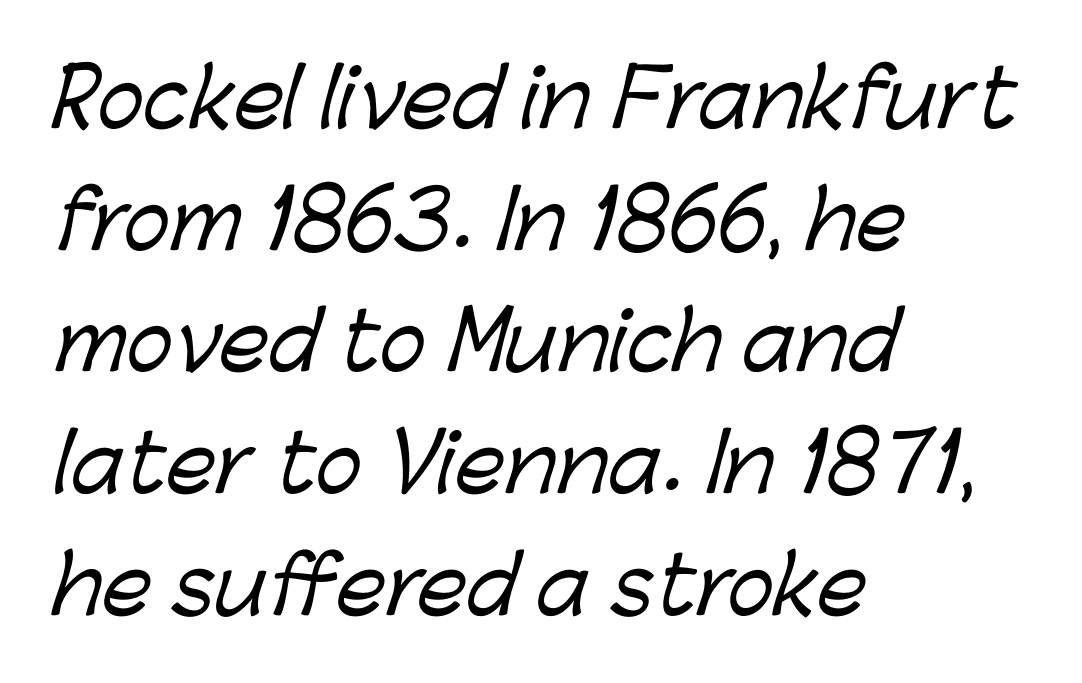
Q: Is the typeface a serif or a sans-serif typeface? A: Sans-serif.
Q: Is the text underlined? A: No.
Q: How is the paragraph aligned? A: Left-aligned.
Q: Is the spacing between letters normal or unusually wide? A: Normal.
Q: Is the spacing between lines tight, normal or loose? A: Normal.
Q: Width (condensed, normal, or wide)? A: Normal.
Q: Stroke contrast? A: Low.
Q: x-height? A: Medium.
Q: Monospaced? A: No.
